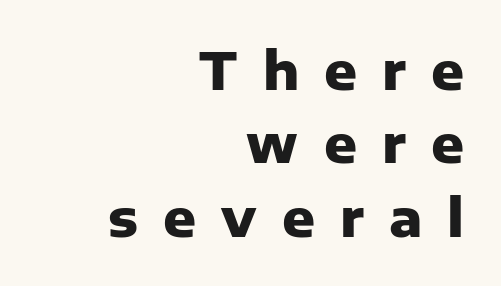
{"serif": "no", "italic": "no", "bold": "yes", "weight": "heavy", "width": "normal", "stroke_contrast": "low", "x_height": "medium", "monospaced": "no", "underline": "no", "align": "right", "line_spacing": "normal", "line_spacing_ratio": 1.44, "letter_spacing": "wide", "letter_spacing_em": 0.49, "glyph_px": 51}
